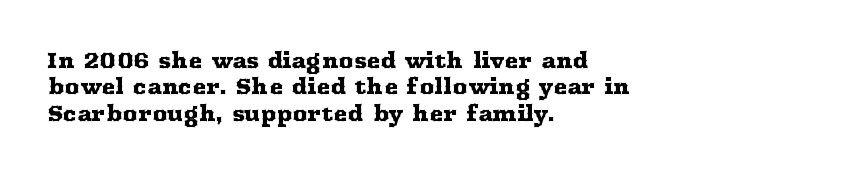
Q: Is the text italic (slanted)? A: No, it is upright.
Q: Is the text underlined? A: No.
Q: How is the paragraph aligned? A: Left-aligned.
Q: Is the spacing between letters normal or unusually wide? A: Normal.
Q: Is the spacing between lines tight, normal or loose? A: Normal.
